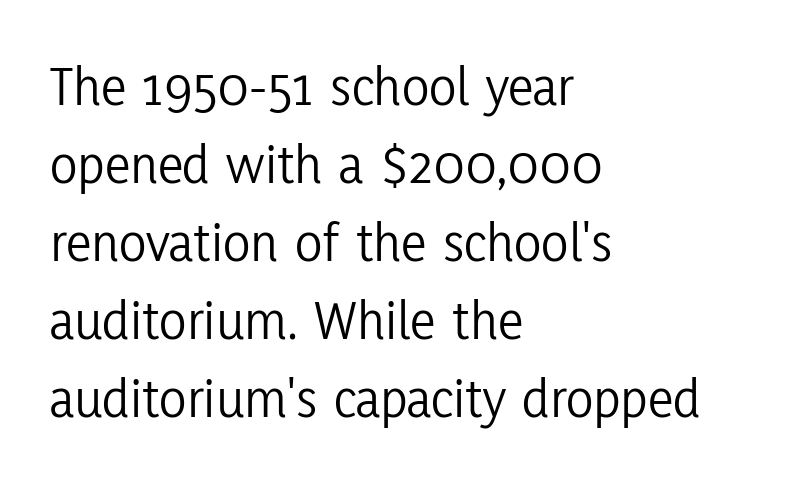
{"serif": "no", "italic": "no", "bold": "no", "weight": "light", "width": "condensed", "stroke_contrast": "low", "x_height": "medium", "monospaced": "no", "underline": "no", "align": "left", "line_spacing": "normal", "line_spacing_ratio": 1.37, "letter_spacing": "normal", "letter_spacing_em": 0.0, "glyph_px": 57}
